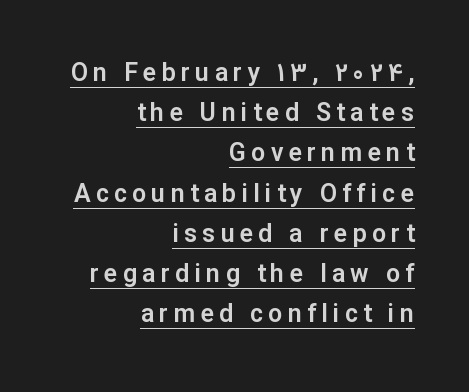
You can tell it's not italic because the verticals are truly vertical. Someone cranked the tracking dial way up on this one. Underlined type. Compared with typical paragraphs, the rows here are spaced about the same. This rendering uses right alignment, leaving the left contour irregular.
